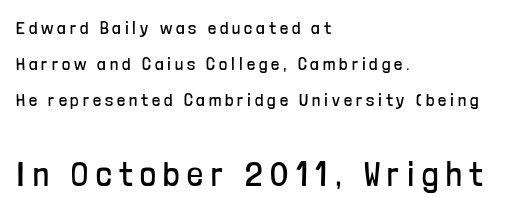
Q: Is the text bold? A: No.
Q: Is the text italic (slanted)? A: No, it is upright.
Q: Is the typeface a serif or a sans-serif typeface? A: Sans-serif.
Q: Is the text underlined? A: No.
Q: How is the paragraph aligned? A: Left-aligned.
Q: Is the spacing between letters normal or unusually wide? A: Unusually wide.
Q: Is the spacing between lines tight, normal or loose? A: Loose.
Q: Which block of text is set in a larger size, the first (top) or the second (bottom)? A: The second (bottom) one.
Q: Width (condensed, normal, or wide)? A: Condensed.
Q: Stroke contrast? A: Low.
Q: x-height? A: Medium.
Q: Monospaced? A: No.
